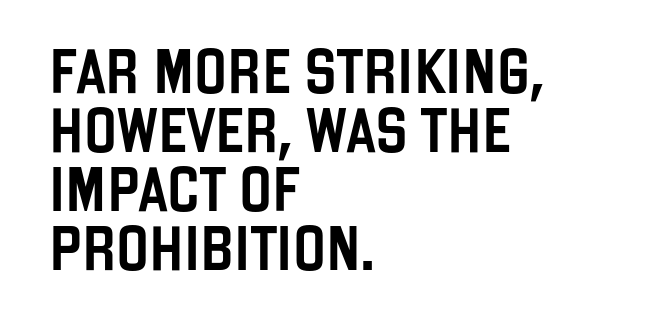
The font's upright variant was chosen for this text. Beneath every word, the page is bare. Spacing verdict: proportional, widths tailored to each character. The ragged edge is on the right, which tells us the setting is flush left. This rendering employs a face without finishing strokes, i.e., a sans-serif.
